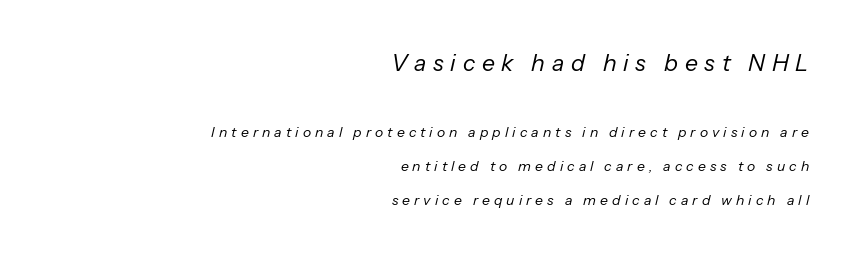
The lines are quadded right. Summary of vertical rhythm: relaxed, with wide interline spacing. Scale decreases going downward across the two blocks. The font's italic variant was chosen for this text.
